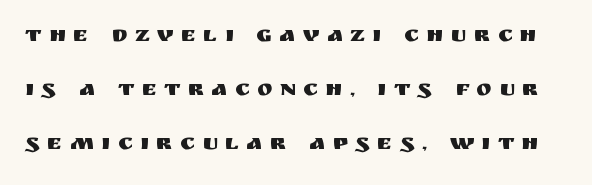
Plain, unruled lines of type. A typesetter would mark this as roman, not italic. If you measured baseline to baseline, you'd find a long distance. Short note: letters widely spaced.
